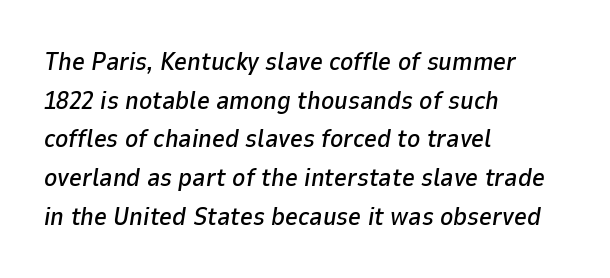
The image shows 25 px text type, italic (leaning right); set left-aligned, normal line spacing (1.55x), normal letter spacing, not underlined.
